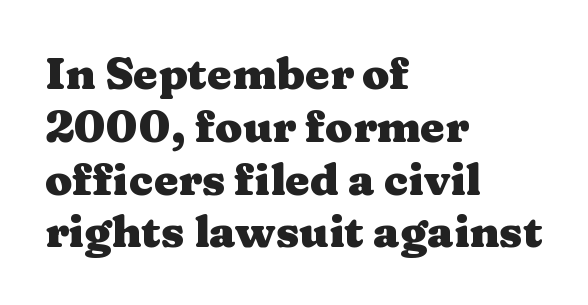
Letters rest on an invisible, unmarked baseline. Are there feet on the stems? There are — it's a serif. The typography opts for an upright posture over an oblique one. Teacher's note: observe the even left margin — that is flush-left alignment. Summary of weight: heavy, a full bold. In terms of letterspacing, this is plain default setting.
